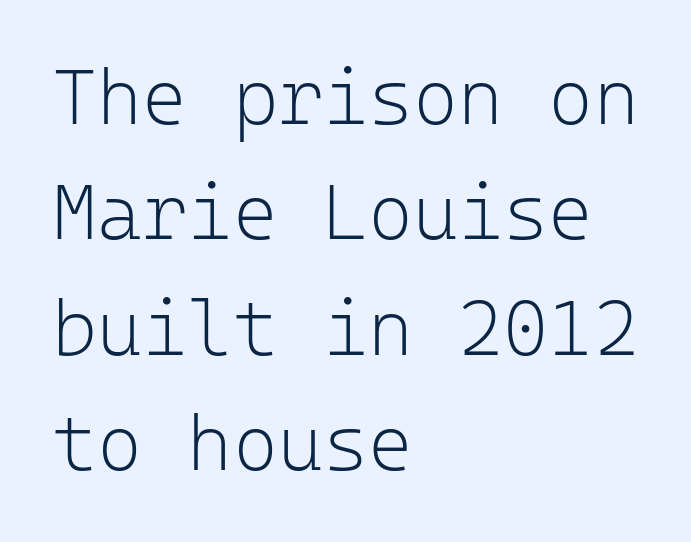
Q: Is the text bold? A: No.
Q: Is the text italic (slanted)? A: No, it is upright.
Q: Is the typeface a serif or a sans-serif typeface? A: Sans-serif.
Q: Is the text underlined? A: No.
Q: How is the paragraph aligned? A: Left-aligned.
Q: Is the spacing between letters normal or unusually wide? A: Normal.
Q: Is the spacing between lines tight, normal or loose? A: Normal.
Q: Width (condensed, normal, or wide)? A: Normal.
Q: Stroke contrast? A: Low.
Q: x-height? A: Medium.
Q: Monospaced? A: Yes.
